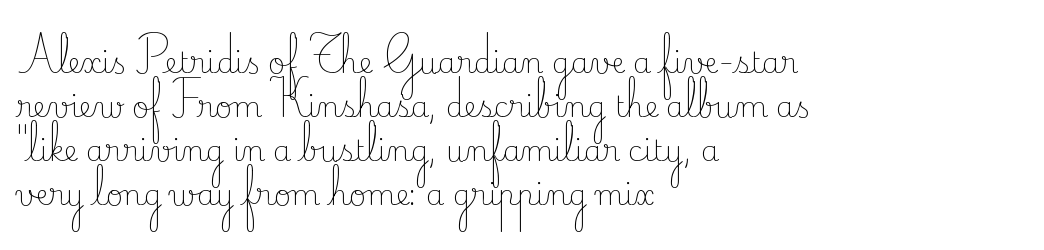
Q: Is the text bold? A: No.
Q: Is the text italic (slanted)? A: No, it is upright.
Q: Is the typeface a serif or a sans-serif typeface? A: Serif.
Q: Is the text underlined? A: No.
Q: How is the paragraph aligned? A: Left-aligned.
Q: Is the spacing between letters normal or unusually wide? A: Normal.
Q: Is the spacing between lines tight, normal or loose? A: Normal.
Q: Width (condensed, normal, or wide)? A: Normal.
Q: Stroke contrast? A: Low.
Q: x-height? A: Small.
Q: Monospaced? A: No.
